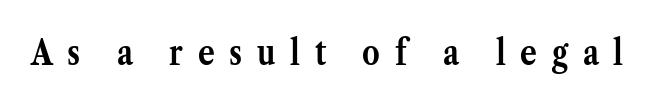
{"serif": "yes", "italic": "no", "bold": "yes", "weight": "semibold", "width": "normal", "stroke_contrast": "medium", "x_height": "medium", "monospaced": "no", "underline": "no", "letter_spacing": "wide", "letter_spacing_em": 0.42, "glyph_px": 35}
